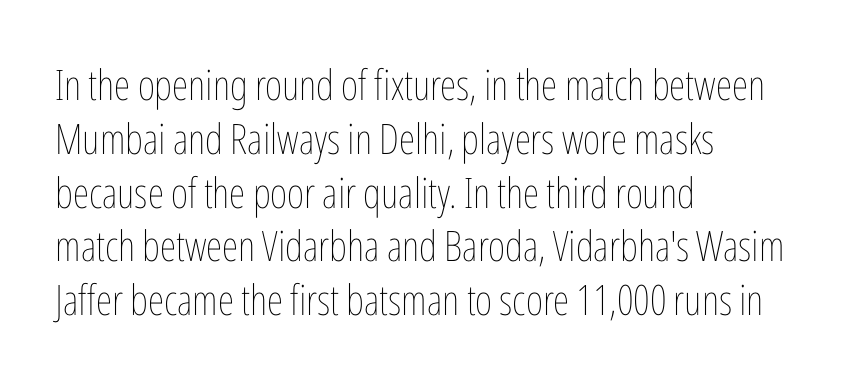
Think of a printed novel: that variable character pitch is what you see here. Each word holds together tightly as a unit, with standard inter-letter gaps. This block has exactly the height ordinary leading produces. You can tell it's not italic because the verticals are truly vertical.
